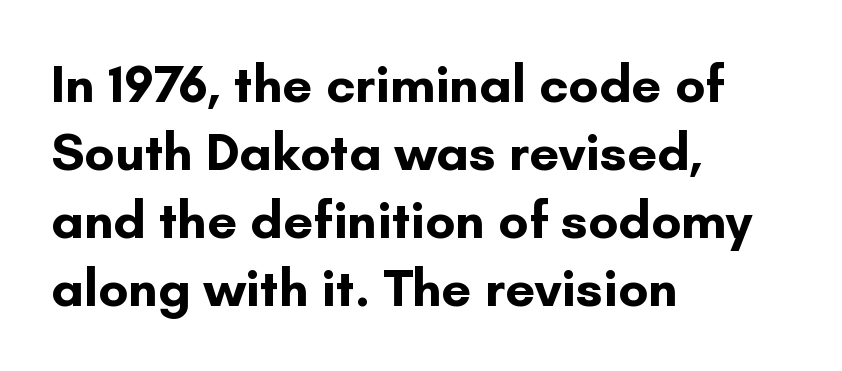
The image shows 53 px bold sans-serif type, upright; set left-aligned, normal line spacing (1.28x), normal letter spacing, not underlined; low stroke contrast and a small x-height.
